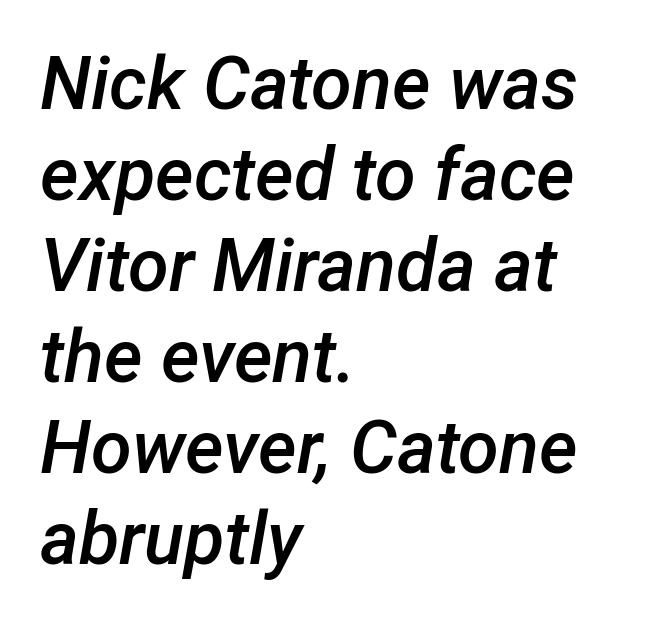
{"italic": "yes", "lean": "right", "slant_degrees": 12, "bold": "semi", "weight": "semibold", "width": "normal", "stroke_contrast": "low", "x_height": "medium", "monospaced": "no", "underline": "no", "align": "left", "line_spacing_ratio": 1.23, "letter_spacing": "normal", "letter_spacing_em": 0.0, "glyph_px": 74}
